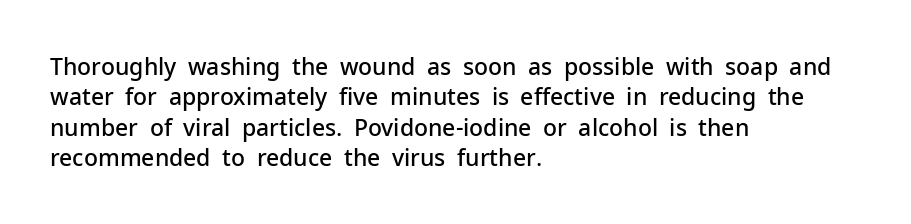
Q: Is the text bold? A: Semi-bold.
Q: Is the text italic (slanted)? A: No, it is upright.
Q: Is the text underlined? A: No.
Q: How is the paragraph aligned? A: Left-aligned.
Q: Is the spacing between letters normal or unusually wide? A: Normal.
Q: Is the spacing between lines tight, normal or loose? A: Normal.
